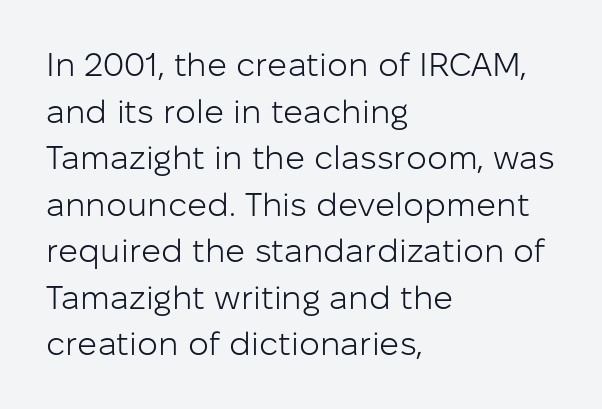
The image shows 33 px light sans-serif type, upright; set left-aligned, normal line spacing (1.41x), normal letter spacing, not underlined; low stroke contrast and a medium x-height.
